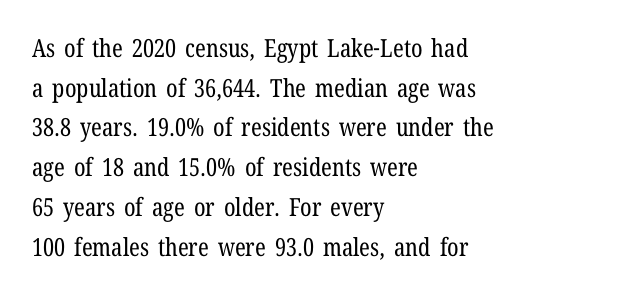
Q: Is the text bold? A: No.
Q: Is the text italic (slanted)? A: No, it is upright.
Q: Is the text underlined? A: No.
Q: How is the paragraph aligned? A: Left-aligned.
Q: Is the spacing between letters normal or unusually wide? A: Normal.
Q: Is the spacing between lines tight, normal or loose? A: Normal.
